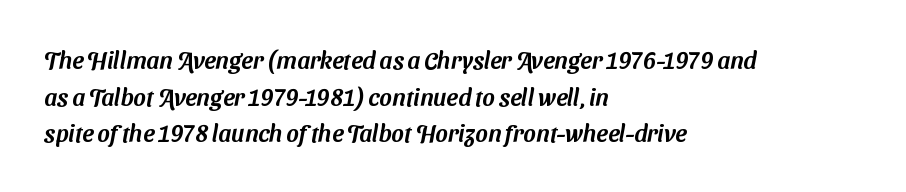
There is no visible air inserted between adjacent glyphs. The text block is weighted toward the left margin, trailing off unevenly rightward. Leading matches the norm, producing a regular column. Anything drawn beneath the words? Only blank space.
